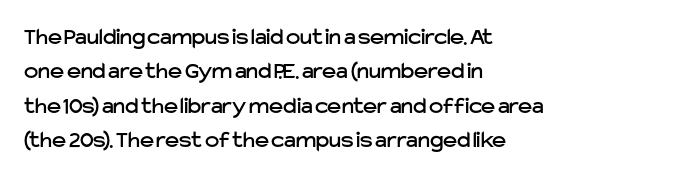
The rows are spaced the way most documents space them. Italic: no, the glyphs are upright roman. Reading down the block, your eye returns to a fixed left position each line. The words here are not underlined. Nothing unusual about the tracking: characters are spaced as the font intends.
